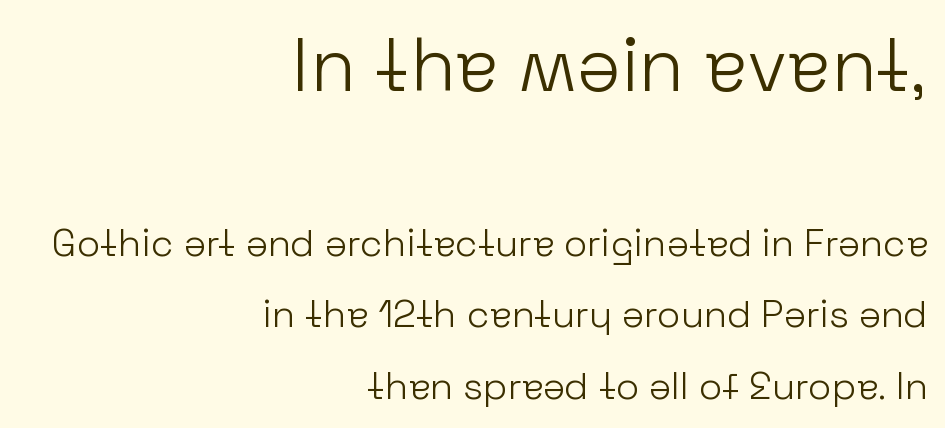
The paragraph shown leans on its right margin. The typeface chosen for these lines omits serifs. The space directly below the letters is spotless. Varying glyph widths throughout — classic text-font behaviour.
